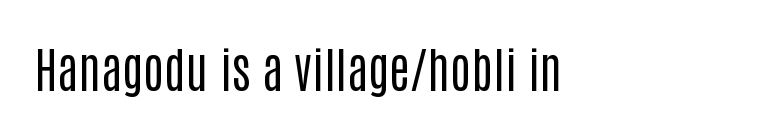
Here the designer chose a conventional face with non-uniform glyph widths. The type sits square on the baseline with zero lean. Classification — sans serif. The font sits on the lighter half of the weight spectrum, regular included. Line beginnings align vertically; line endings do not. What stands out about the letter spacing? Nothing — it is the standard amount.
